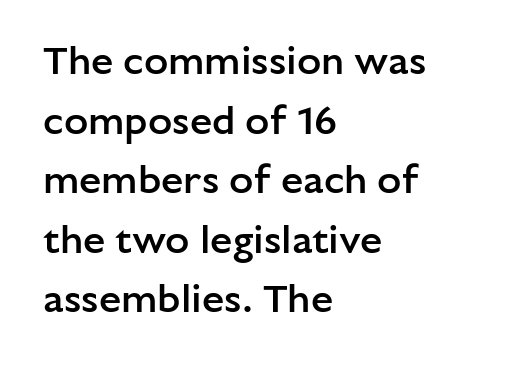
{"serif": "no", "italic": "no", "bold": "semi", "weight": "semibold", "width": "normal", "stroke_contrast": "low", "x_height": "medium", "monospaced": "no", "underline": "no", "align": "left", "line_spacing": "normal", "line_spacing_ratio": 1.49, "letter_spacing": "normal", "letter_spacing_em": 0.0, "glyph_px": 40}
